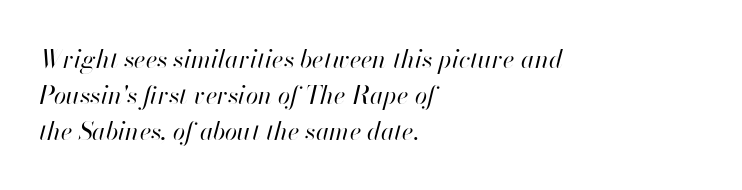
The image shows 25 px text type, italic (leaning right); set left-aligned, normal line spacing (1.45x), normal letter spacing, not underlined.
